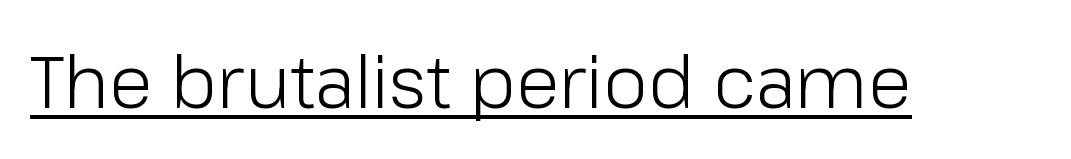
Notice how the stems are strictly vertical — no italics here. Each letter keeps its own natural width here, so spacing adapts to shape. Weight class: somewhere from thin through regular. Typographically, this falls in the sans-serif category. Does extra space separate the letters? No, they use regular spacing. A baseline rule has been typeset under these characters.
